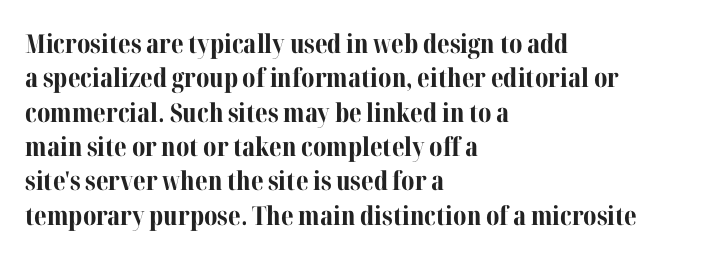
The image shows 26 px bold type, upright; set left-aligned, normal line spacing (1.32x), normal letter spacing, not underlined.
